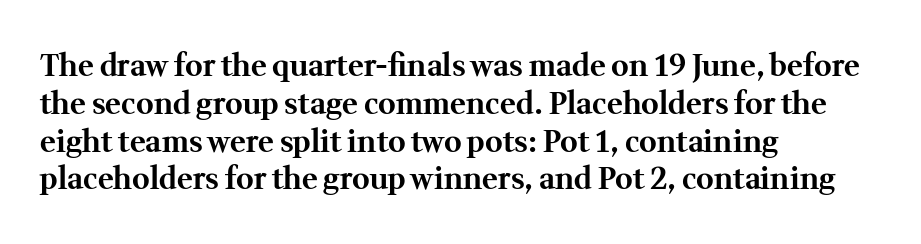
Q: Is the text bold? A: Yes.
Q: Is the text italic (slanted)? A: No, it is upright.
Q: Is the typeface a serif or a sans-serif typeface? A: Serif.
Q: Is the text underlined? A: No.
Q: How is the paragraph aligned? A: Left-aligned.
Q: Is the spacing between letters normal or unusually wide? A: Normal.
Q: Is the spacing between lines tight, normal or loose? A: Normal.
Q: Width (condensed, normal, or wide)? A: Normal.
Q: Stroke contrast? A: Medium.
Q: x-height? A: Medium.
Q: Monospaced? A: No.
